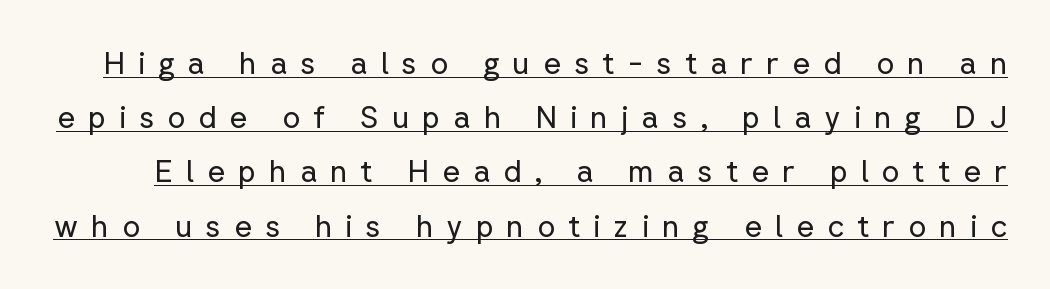
{"serif": "no", "italic": "no", "bold": "no", "weight": "regular", "width": "normal", "stroke_contrast": "low", "x_height": "medium", "monospaced": "no", "underline": "yes", "line_spacing_ratio": 1.75, "letter_spacing": "wide", "letter_spacing_em": 0.42, "glyph_px": 31}
